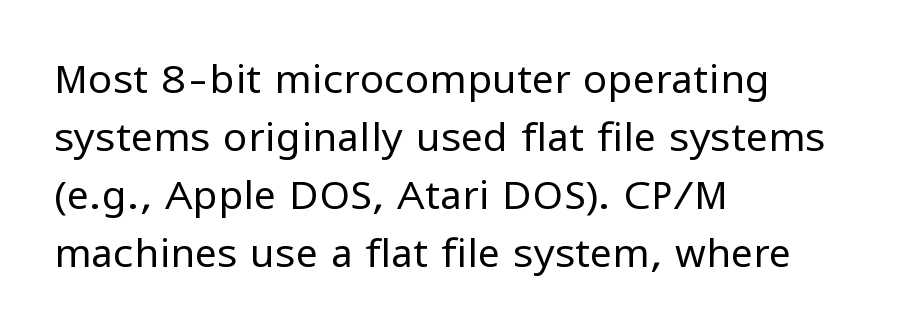
{"serif": "no", "italic": "no", "bold": "no", "weight": "regular", "width": "normal", "stroke_contrast": "low", "x_height": "medium", "monospaced": "no", "underline": "no", "align": "left", "line_spacing": "normal", "line_spacing_ratio": 1.45, "letter_spacing": "normal", "letter_spacing_em": 0.0, "glyph_px": 40}
